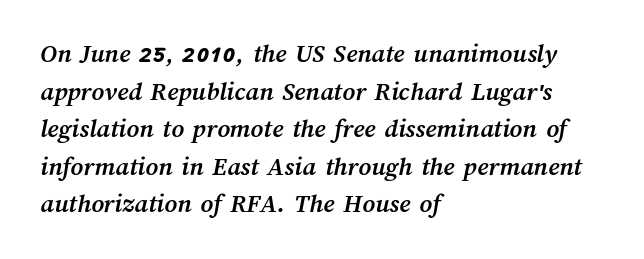
Q: Is the text bold? A: Yes.
Q: Is the text underlined? A: No.
Q: How is the paragraph aligned? A: Left-aligned.
Q: Is the spacing between letters normal or unusually wide? A: Normal.
Q: Is the spacing between lines tight, normal or loose? A: Normal.
